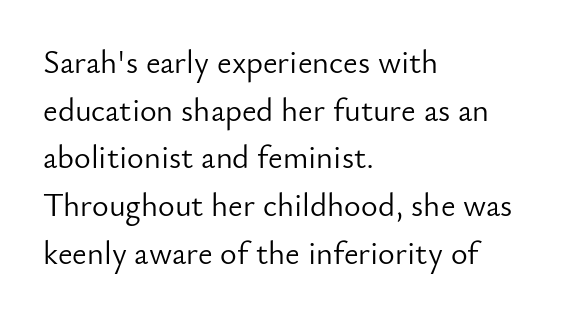
The image shows 32 px light sans-serif type, upright; set left-aligned, normal line spacing (1.49x), normal letter spacing, not underlined; low stroke contrast and a small x-height.
